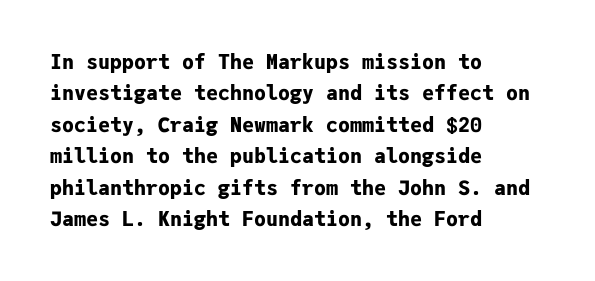
{"italic": "no", "bold": "yes", "underline": "no", "align": "left", "line_spacing": "normal", "line_spacing_ratio": 1.57, "letter_spacing": "normal", "letter_spacing_em": 0.0, "glyph_px": 20}
